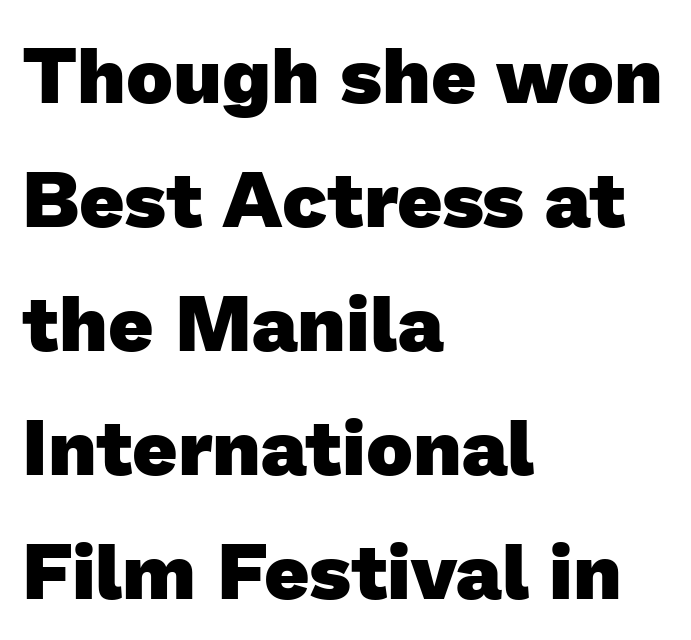
Standard letterfit; no display-style spreading of the glyphs. Unlike a traditional serif, this face leaves its strokes unadorned. This sample has the flowing, uneven cadence of proportional lettering. Notice how thick the strokes are: this is what a full bold looks like. This sample keeps an unexceptional amount of space between lines.
